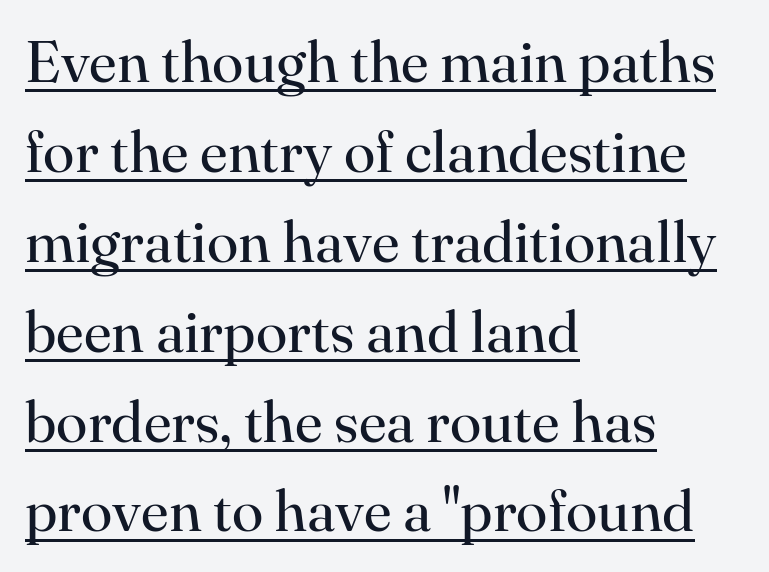
{"serif": "yes", "italic": "no", "bold": "no", "weight": "regular", "width": "normal", "stroke_contrast": "high", "x_height": "small", "monospaced": "no", "underline": "yes", "align": "left", "line_spacing": "normal", "line_spacing_ratio": 1.55, "letter_spacing": "normal", "letter_spacing_em": 0.0, "glyph_px": 58}
